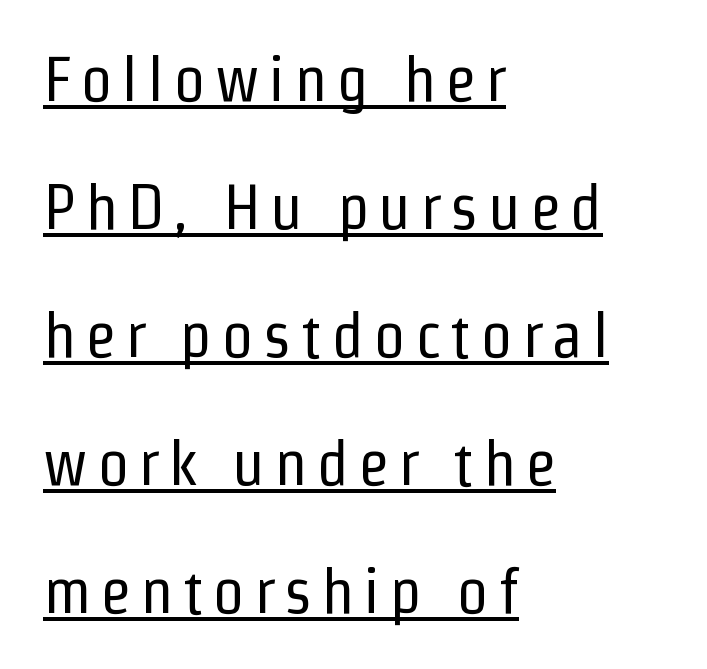
Q: Is the text bold? A: No.
Q: Is the text italic (slanted)? A: No, it is upright.
Q: Is the typeface a serif or a sans-serif typeface? A: Sans-serif.
Q: Is the text underlined? A: Yes.
Q: How is the paragraph aligned? A: Left-aligned.
Q: Is the spacing between lines tight, normal or loose? A: Loose.
Q: Width (condensed, normal, or wide)? A: Condensed.
Q: Stroke contrast? A: Low.
Q: x-height? A: Medium.
Q: Monospaced? A: No.
